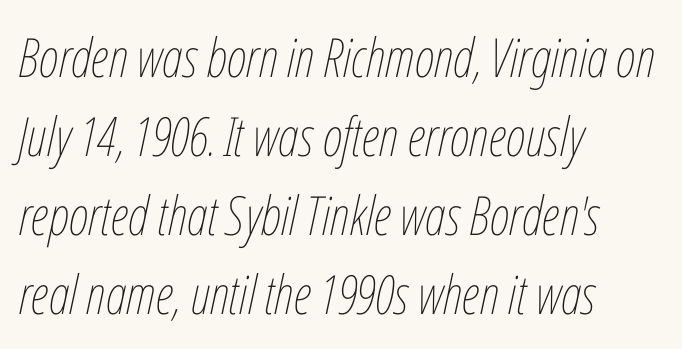
{"italic": "yes", "lean": "right", "slant_degrees": 12, "bold": "no", "weight": "thin", "width": "condensed", "stroke_contrast": "low", "x_height": "medium", "monospaced": "no", "underline": "no", "align": "left", "line_spacing": "normal", "line_spacing_ratio": 1.46, "letter_spacing": "normal", "letter_spacing_em": 0.0, "glyph_px": 54}
